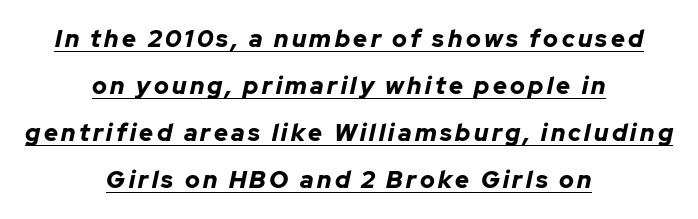
{"italic": "yes", "lean": "right", "slant_degrees": 12, "bold": "yes", "underline": "yes", "align": "center", "line_spacing": "loose", "line_spacing_ratio": 1.96, "glyph_px": 24}
